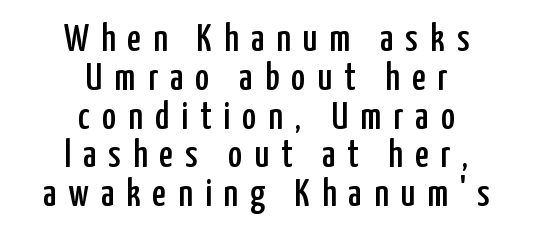
The lines are packed closely together with very little leading. Has an underline been added? It has not. This is the regular roman posture of the typeface. A typesetter would call this proportional, since set widths differ per character.
